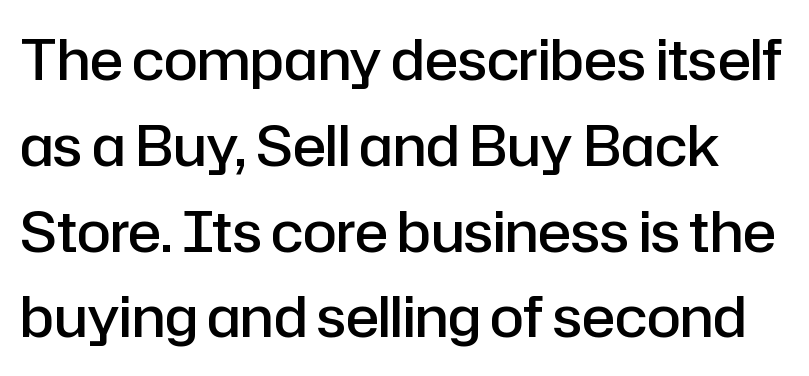
Unlike a traditional serif, this face leaves its strokes unadorned. Stems and bowls a touch heavier than normal — semibold. It's the straight-up-and-down kind of type. The rows are spaced the way most documents space them. Descenders are the only things crossing below the line. Spacing verdict: proportional, widths tailored to each character.
